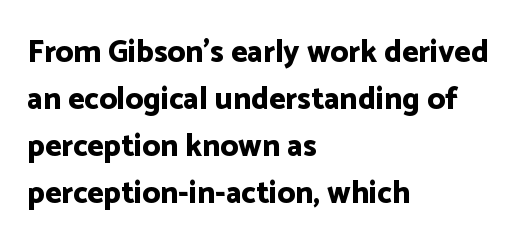
The face used here is proportionally spaced, like ordinary book or web type. Underlining? Definitely not there. The characters look thick and weighty, a clear bold. Characters follow at the spacing the type designer built in. Reading down the block, your eye returns to a fixed left position each line.
